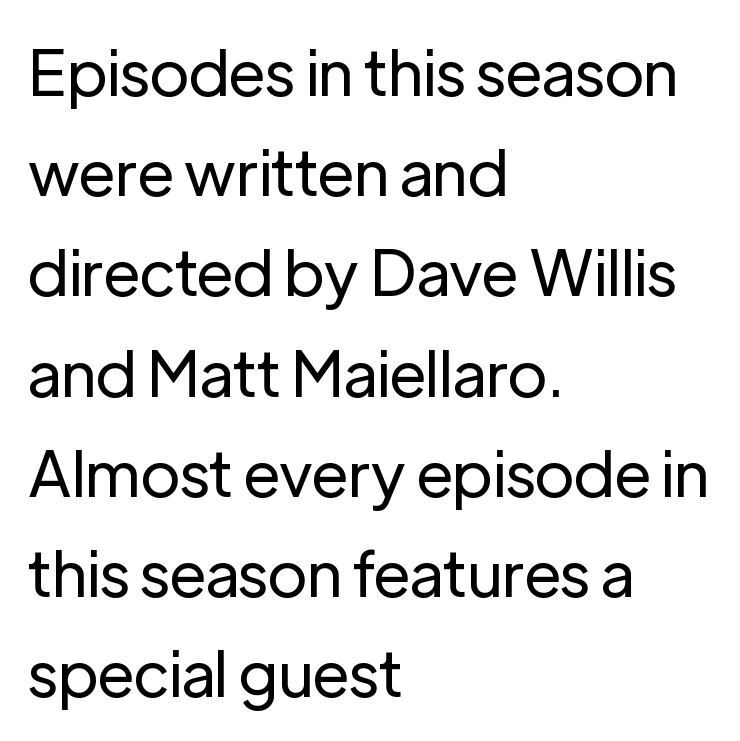
Q: Is the text bold? A: No.
Q: Is the text italic (slanted)? A: No, it is upright.
Q: Is the typeface a serif or a sans-serif typeface? A: Sans-serif.
Q: Is the text underlined? A: No.
Q: How is the paragraph aligned? A: Left-aligned.
Q: Is the spacing between letters normal or unusually wide? A: Normal.
Q: Is the spacing between lines tight, normal or loose? A: Normal.
Q: Width (condensed, normal, or wide)? A: Normal.
Q: Stroke contrast? A: Low.
Q: x-height? A: Medium.
Q: Monospaced? A: No.
